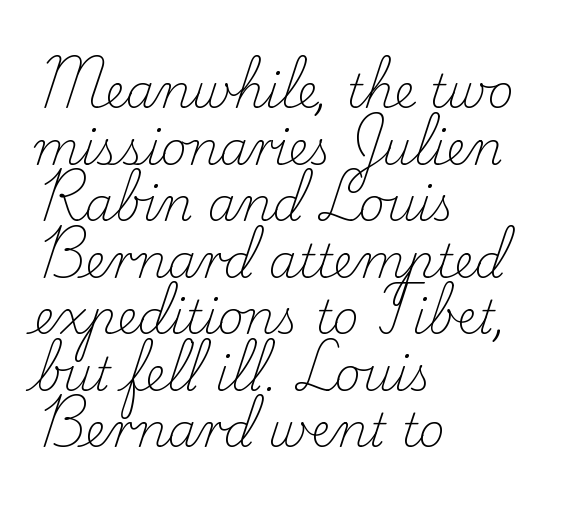
The image shows 46 px light serif type; set left-aligned, line spacing 1.23x, normal letter spacing, not underlined; low stroke contrast and a small x-height.
